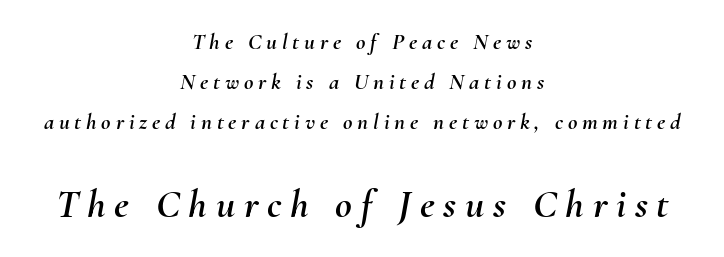
Q: Is the text italic (slanted)? A: Yes, it leans right by about 10 degrees.
Q: Is the text underlined? A: No.
Q: How is the paragraph aligned? A: Centered.
Q: Is the spacing between letters normal or unusually wide? A: Unusually wide.
Q: Which block of text is set in a larger size, the first (top) or the second (bottom)? A: The second (bottom) one.
Q: Width (condensed, normal, or wide)? A: Normal.
Q: Stroke contrast? A: Medium.
Q: x-height? A: Small.
Q: Monospaced? A: No.
